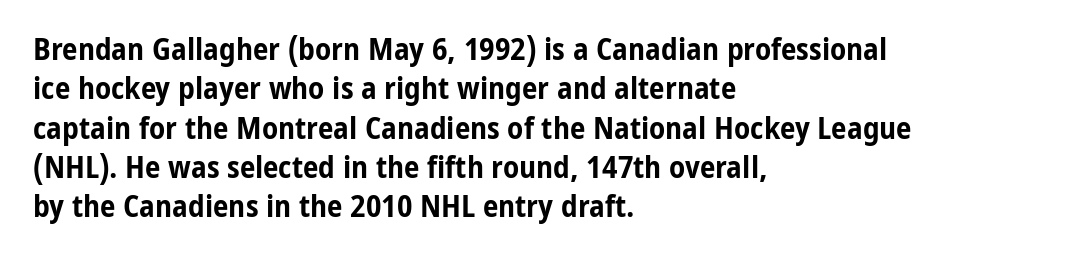
The image shows 31 px bold, condensed sans-serif type, upright; set left-aligned, normal line spacing (1.27x), normal letter spacing, not underlined; low stroke contrast and a medium x-height.
